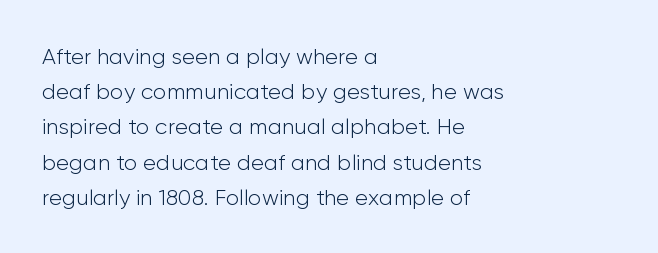
{"italic": "no", "bold": "no", "underline": "no", "align": "left", "line_spacing": "normal", "line_spacing_ratio": 1.6, "letter_spacing": "normal", "letter_spacing_em": 0.0, "glyph_px": 22}
